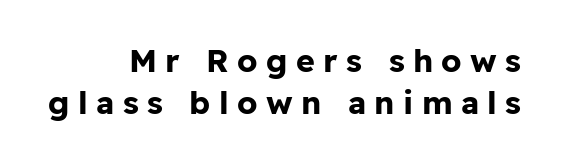
Q: Is the text bold? A: Yes.
Q: Is the text italic (slanted)? A: No, it is upright.
Q: Is the typeface a serif or a sans-serif typeface? A: Sans-serif.
Q: Is the text underlined? A: No.
Q: How is the paragraph aligned? A: Right-aligned.
Q: Is the spacing between letters normal or unusually wide? A: Unusually wide.
Q: Is the spacing between lines tight, normal or loose? A: Normal.
Q: Width (condensed, normal, or wide)? A: Normal.
Q: Stroke contrast? A: Low.
Q: x-height? A: Medium.
Q: Monospaced? A: No.
